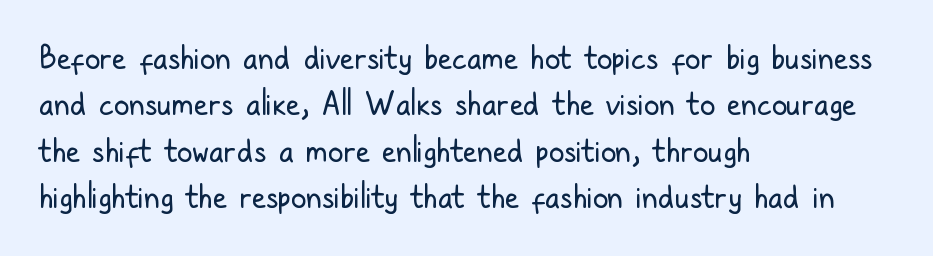
The image shows 31 px regular-weight, condensed sans-serif type, upright; set left-aligned, normal line spacing (1.5x), normal letter spacing, not underlined; low stroke contrast and a medium x-height.
